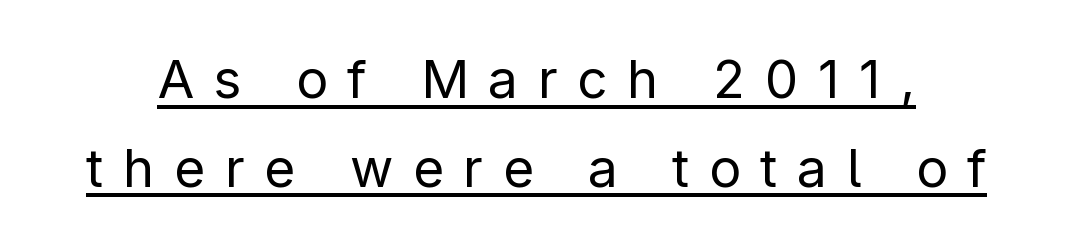
{"serif": "no", "italic": "no", "bold": "no", "weight": "regular", "width": "normal", "stroke_contrast": "low", "x_height": "medium", "monospaced": "no", "underline": "yes", "line_spacing": "normal", "line_spacing_ratio": 1.67, "letter_spacing": "wide", "letter_spacing_em": 0.37, "glyph_px": 53}
